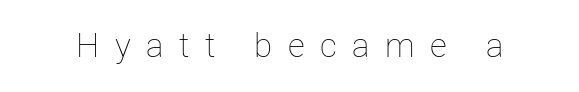
The image shows 33 px thin type, upright; set unusually wide letter spacing (+0.47 em), not underlined; low stroke contrast and a medium x-height.
